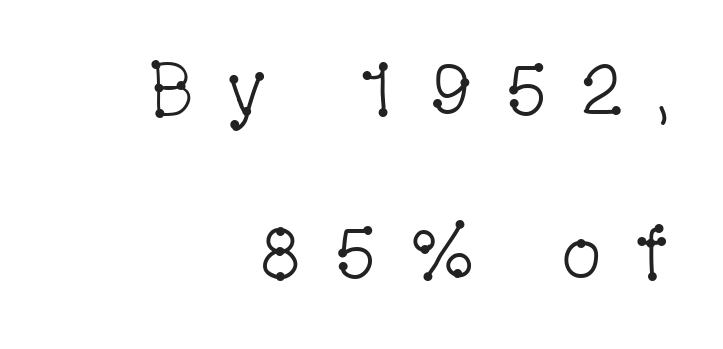
{"serif": "yes", "italic": "no", "bold": "no", "weight": "light", "width": "condensed", "stroke_contrast": "low", "x_height": "medium", "monospaced": "no", "underline": "no", "align": "right", "line_spacing": "loose", "line_spacing_ratio": 2.2, "letter_spacing": "wide", "letter_spacing_em": 0.42, "glyph_px": 74}
